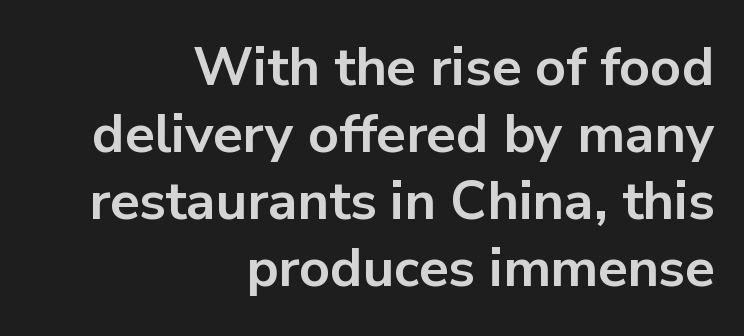
Underlining? Definitely not there. Layout note: lines flush right. A typesetter would label this face a sans. The passage shown is typed in a proportional face where columns would drift. The rendering uses a bold face; every stroke is thick and dark.
